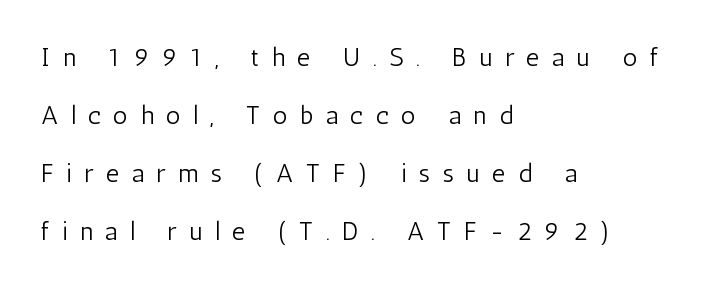
The image shows 26 px text type, upright; set left-aligned, loose line spacing (2.23x), unusually wide letter spacing (+0.48 em), not underlined.
